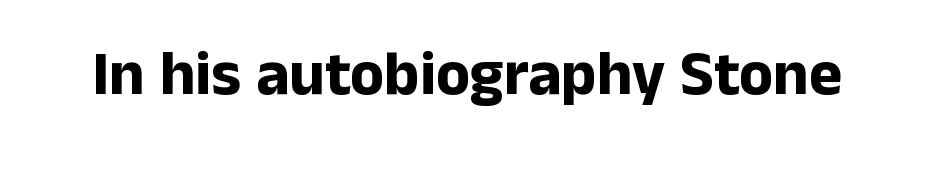
Q: Is the text bold? A: Yes.
Q: Is the text italic (slanted)? A: No, it is upright.
Q: Is the typeface a serif or a sans-serif typeface? A: Sans-serif.
Q: Is the text underlined? A: No.
Q: Is the spacing between letters normal or unusually wide? A: Normal.
Q: Width (condensed, normal, or wide)? A: Normal.
Q: Stroke contrast? A: Low.
Q: x-height? A: Medium.
Q: Monospaced? A: No.
